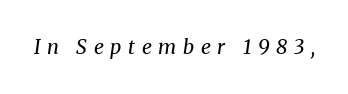
{"italic": "yes", "lean": "right", "slant_degrees": 8, "bold": "no", "underline": "no", "letter_spacing": "wide", "letter_spacing_em": 0.33, "glyph_px": 20}
